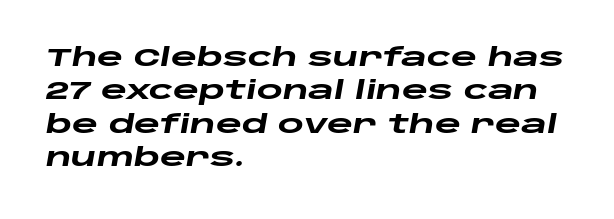
Q: Is the text bold? A: Yes.
Q: Is the text italic (slanted)? A: Yes, it leans right by about 10 degrees.
Q: Is the text underlined? A: No.
Q: How is the paragraph aligned? A: Left-aligned.
Q: Is the spacing between letters normal or unusually wide? A: Normal.
Q: Is the spacing between lines tight, normal or loose? A: Normal.
